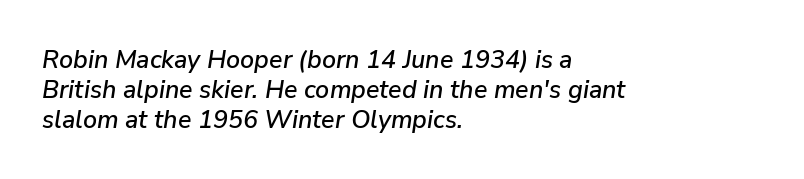
The image shows 25 px text type, italic (leaning right); set left-aligned, line spacing 1.2x, normal letter spacing, not underlined.
